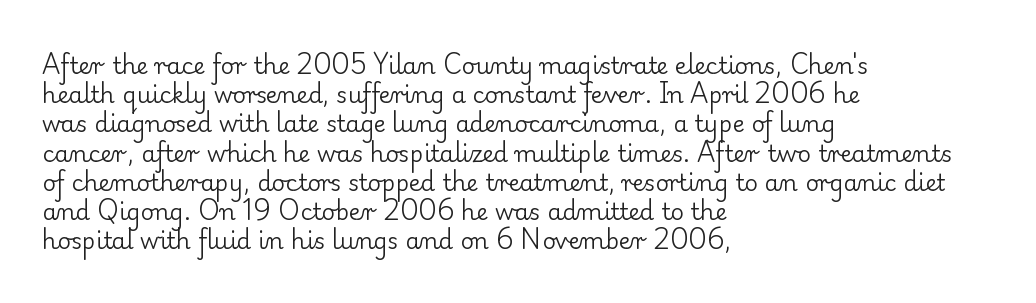
{"italic": "no", "bold": "no", "underline": "no", "align": "left", "line_spacing": "normal", "line_spacing_ratio": 1.27, "letter_spacing": "normal", "letter_spacing_em": 0.0, "glyph_px": 23}
